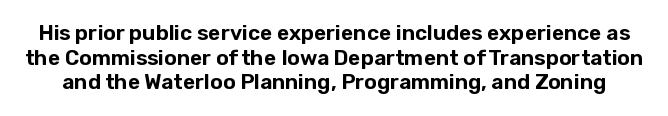
Q: Is the text italic (slanted)? A: No, it is upright.
Q: Is the text underlined? A: No.
Q: Is the spacing between letters normal or unusually wide? A: Normal.
